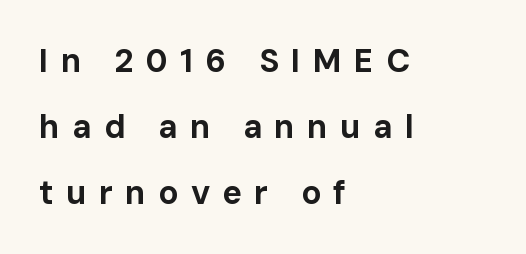
Q: Is the text bold? A: Yes.
Q: Is the text italic (slanted)? A: No, it is upright.
Q: Is the typeface a serif or a sans-serif typeface? A: Sans-serif.
Q: Is the text underlined? A: No.
Q: How is the paragraph aligned? A: Left-aligned.
Q: Is the spacing between letters normal or unusually wide? A: Unusually wide.
Q: Is the spacing between lines tight, normal or loose? A: Loose.
Q: Width (condensed, normal, or wide)? A: Normal.
Q: Stroke contrast? A: Low.
Q: x-height? A: Medium.
Q: Monospaced? A: No.
